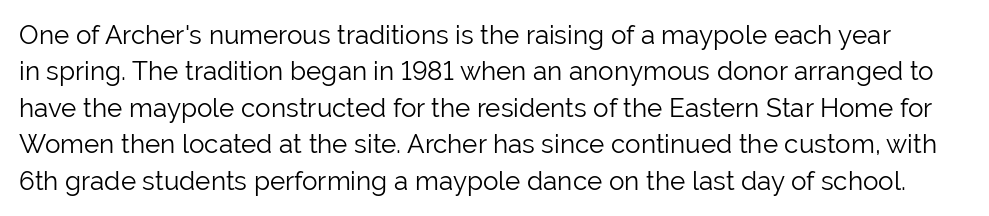
Look at the tracking — it's just the regular setting, nothing added. A quiet, ordinary-to-light weight characterises the typeface. The area under the type is left untouched. This sample keeps an unexceptional amount of space between lines.
